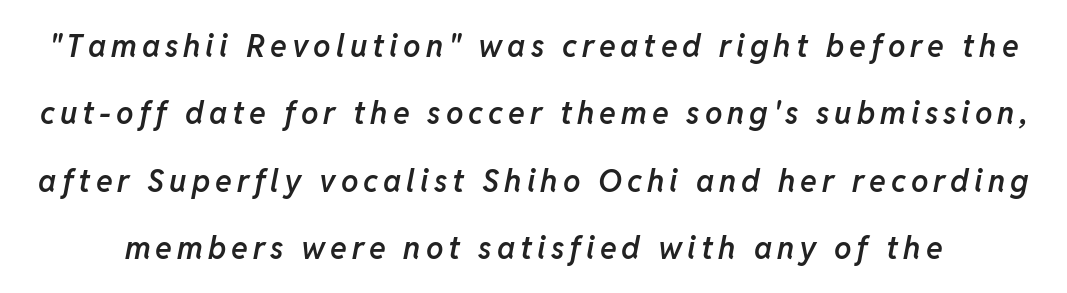
The image shows 31 px semibold type, italic (leaning right); set loose line spacing (2.17x), not underlined; low stroke contrast and a medium x-height.
